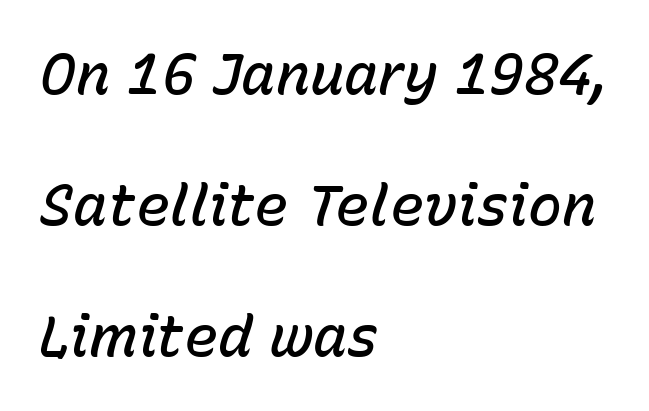
Q: Is the text bold? A: Semi-bold.
Q: Is the text italic (slanted)? A: Yes, it leans right by about 15 degrees.
Q: Is the text underlined? A: No.
Q: How is the paragraph aligned? A: Left-aligned.
Q: Is the spacing between letters normal or unusually wide? A: Normal.
Q: Is the spacing between lines tight, normal or loose? A: Loose.
Q: Width (condensed, normal, or wide)? A: Normal.
Q: Stroke contrast? A: Low.
Q: x-height? A: Medium.
Q: Monospaced? A: No.
